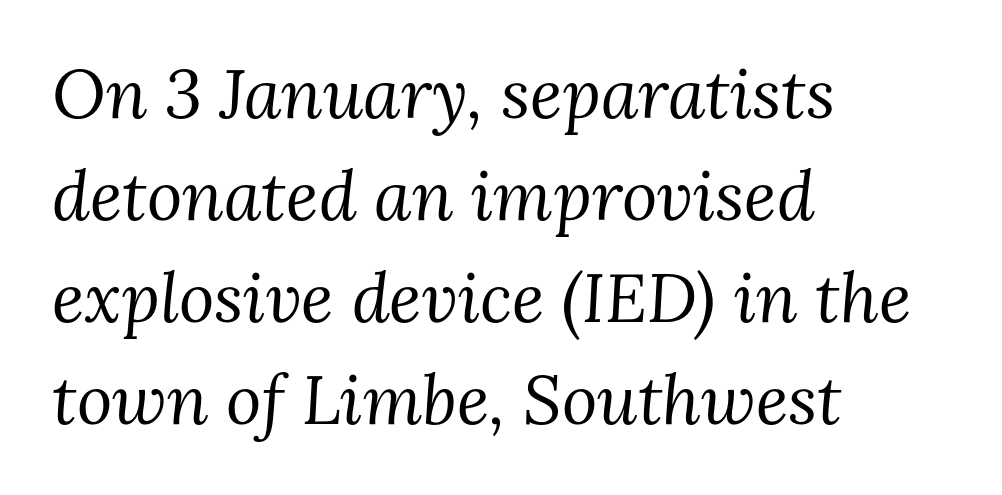
Q: Is the text bold? A: No.
Q: Is the text italic (slanted)? A: Yes, it leans right by about 3 degrees.
Q: Is the typeface a serif or a sans-serif typeface? A: Serif.
Q: Is the text underlined? A: No.
Q: How is the paragraph aligned? A: Left-aligned.
Q: Is the spacing between letters normal or unusually wide? A: Normal.
Q: Is the spacing between lines tight, normal or loose? A: Normal.
Q: Width (condensed, normal, or wide)? A: Normal.
Q: Stroke contrast? A: Medium.
Q: x-height? A: Medium.
Q: Monospaced? A: No.
